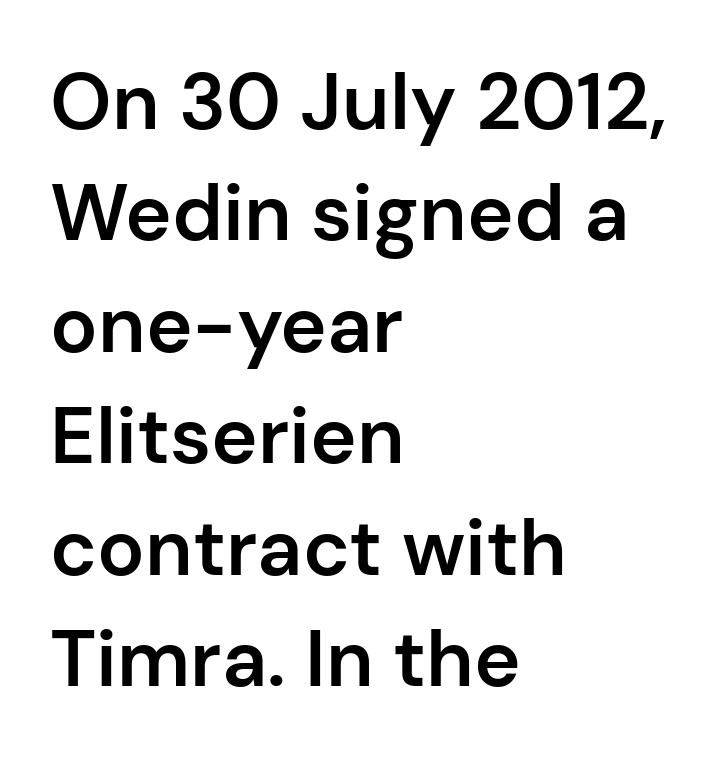
Q: Is the text bold? A: Semi-bold.
Q: Is the text italic (slanted)? A: No, it is upright.
Q: Is the typeface a serif or a sans-serif typeface? A: Sans-serif.
Q: Is the text underlined? A: No.
Q: How is the paragraph aligned? A: Left-aligned.
Q: Is the spacing between letters normal or unusually wide? A: Normal.
Q: Is the spacing between lines tight, normal or loose? A: Normal.
Q: Width (condensed, normal, or wide)? A: Normal.
Q: Stroke contrast? A: Low.
Q: x-height? A: Medium.
Q: Monospaced? A: No.
